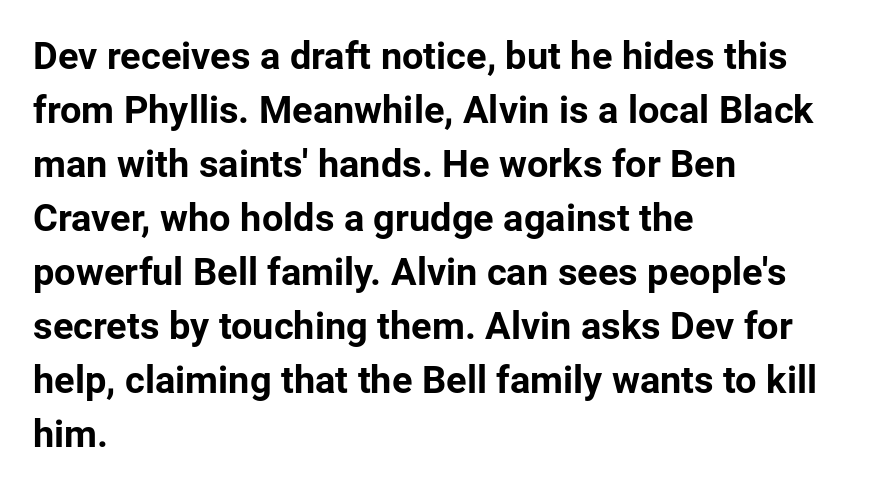
{"serif": "no", "italic": "no", "bold": "yes", "weight": "bold", "width": "normal", "stroke_contrast": "low", "x_height": "medium", "monospaced": "no", "underline": "no", "align": "left", "line_spacing": "normal", "line_spacing_ratio": 1.42, "letter_spacing": "normal", "letter_spacing_em": 0.0, "glyph_px": 38}
